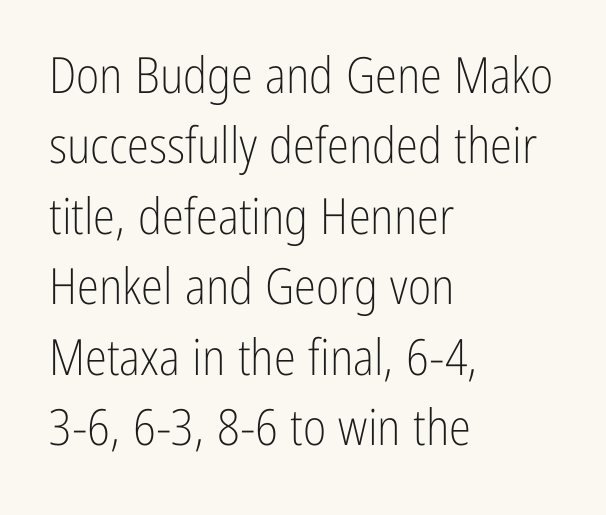
{"serif": "no", "italic": "no", "bold": "no", "weight": "light", "width": "condensed", "stroke_contrast": "low", "x_height": "medium", "monospaced": "no", "underline": "no", "align": "left", "line_spacing": "normal", "line_spacing_ratio": 1.41, "letter_spacing": "normal", "letter_spacing_em": 0.0, "glyph_px": 50}
